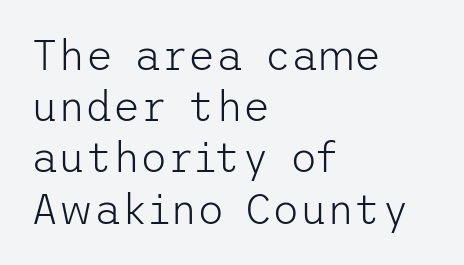
The image shows 42 px light sans-serif type, upright; set left-aligned, line spacing 1.22x, normal letter spacing, not underlined; low stroke contrast and a medium x-height.
